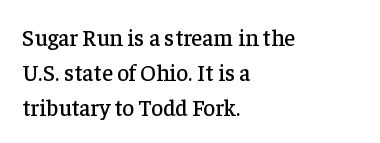
Left-aligned paragraph, ragged on the right. This sample uses an upright cut, with every glyph sitting square on the baseline. Only glyphs here, with clear space below each row. In terms of letterspacing, this is plain default setting. The line-height multiplier appears to be the usual default.
